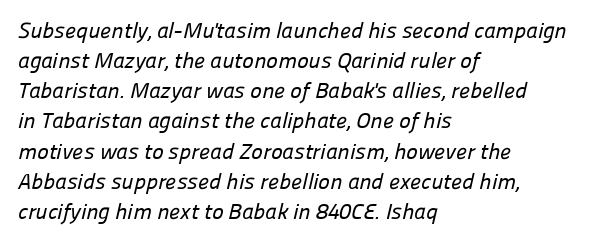
The image shows 22 px text type; set left-aligned, normal line spacing (1.37x), normal letter spacing, not underlined.
